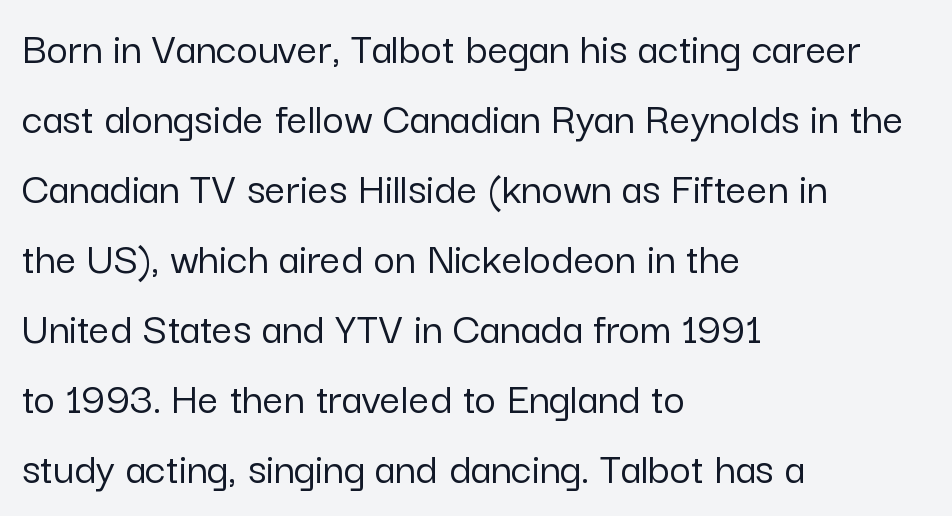
Q: Is the text italic (slanted)? A: No, it is upright.
Q: Is the typeface a serif or a sans-serif typeface? A: Sans-serif.
Q: Is the text underlined? A: No.
Q: How is the paragraph aligned? A: Left-aligned.
Q: Is the spacing between letters normal or unusually wide? A: Normal.
Q: Is the spacing between lines tight, normal or loose? A: Normal.
Q: Width (condensed, normal, or wide)? A: Normal.
Q: Stroke contrast? A: Low.
Q: x-height? A: Medium.
Q: Monospaced? A: No.
